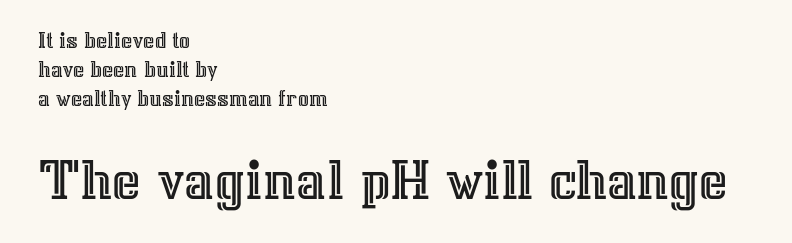
The image shows 61 px text type, upright; set left-aligned, line spacing 1.21x, normal letter spacing, not underlined; the second (bottom) block is 2.54x larger; a medium x-height.
